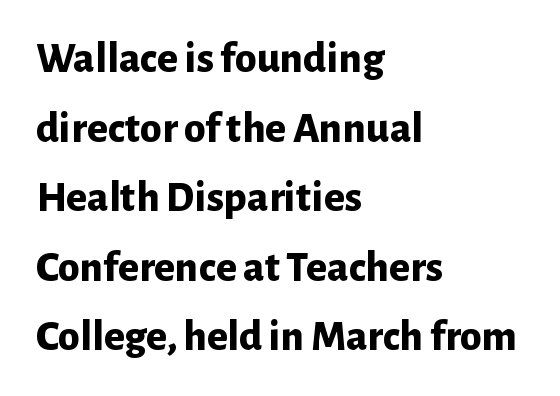
Underlining? Definitely not there. Typographic density is high because the face is bold. Looks like regular typesetting: each glyph gets only the width it needs. The lines sit at an ordinary, default distance from one another. The typography opts for an upright posture over an oblique one.
